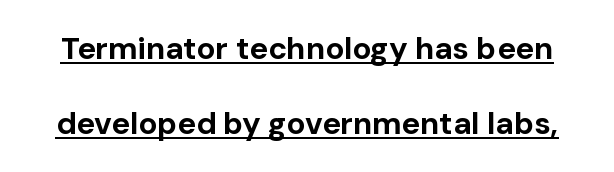
{"serif": "no", "italic": "no", "bold": "yes", "weight": "bold", "width": "normal", "stroke_contrast": "low", "x_height": "medium", "monospaced": "no", "underline": "yes", "line_spacing": "loose", "line_spacing_ratio": 2.41, "letter_spacing": "normal", "letter_spacing_em": 0.0, "glyph_px": 31}
